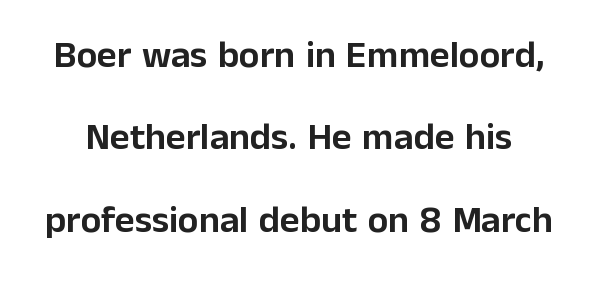
Serif or sans? Sans — the stroke terminals are bare. Is there much room between lines? Yes — plenty of vertical air separates them. The face used here is rendered with its standard letterfit. The letters stand upright; this is a roman face.
